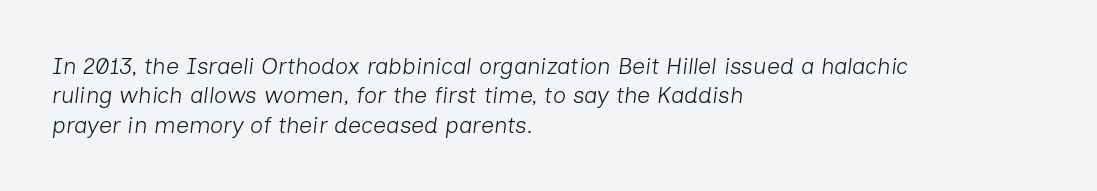
The image shows 23 px text type, italic (leaning right); set left-aligned, normal line spacing (1.28x), normal letter spacing, not underlined.
